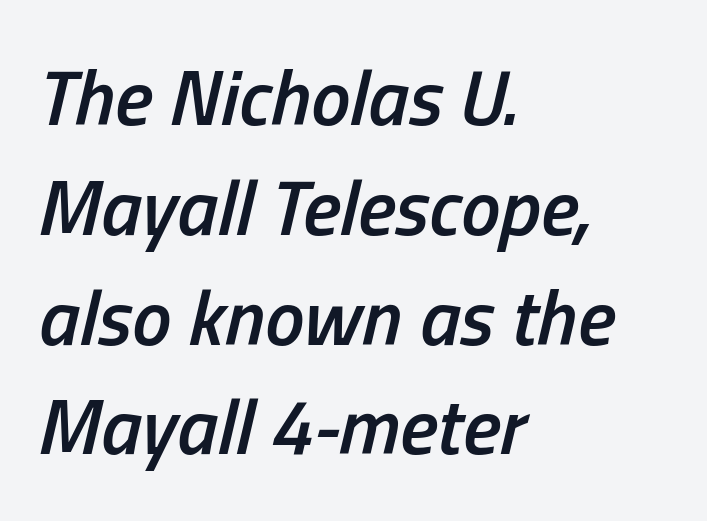
{"italic": "yes", "lean": "right", "slant_degrees": 13, "bold": "semi", "weight": "semibold", "width": "condensed", "stroke_contrast": "low", "x_height": "medium", "monospaced": "no", "underline": "no", "align": "left", "line_spacing": "normal", "line_spacing_ratio": 1.39, "letter_spacing": "normal", "letter_spacing_em": 0.0, "glyph_px": 79}
